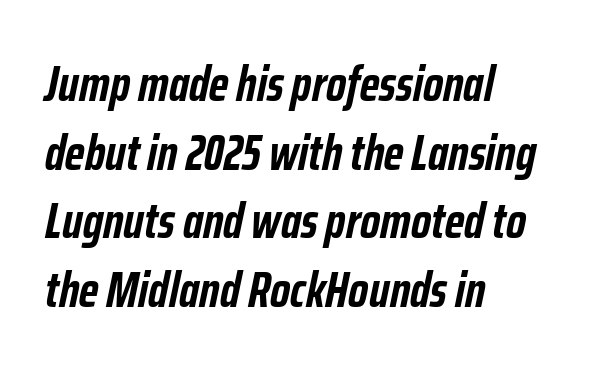
The image shows 49 px semibold, condensed type, italic (leaning right); set left-aligned, normal line spacing (1.4x), normal letter spacing, not underlined; low stroke contrast and a medium x-height.
